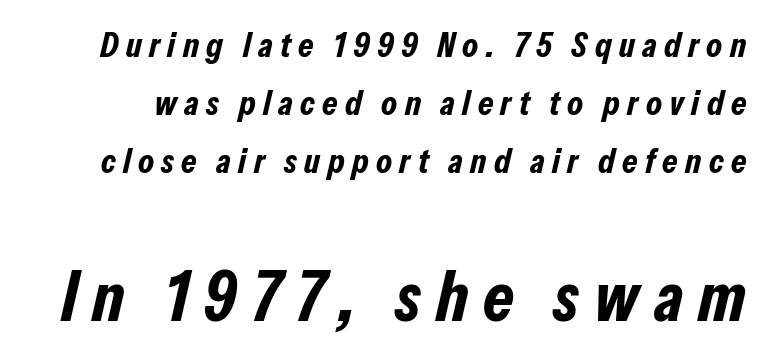
The image shows 70 px bold, condensed type, italic (leaning right); set normal line spacing (1.66x), unusually wide letter spacing (+0.21 em), not underlined; the second (bottom) block is 2.0x larger; low stroke contrast and a medium x-height.
